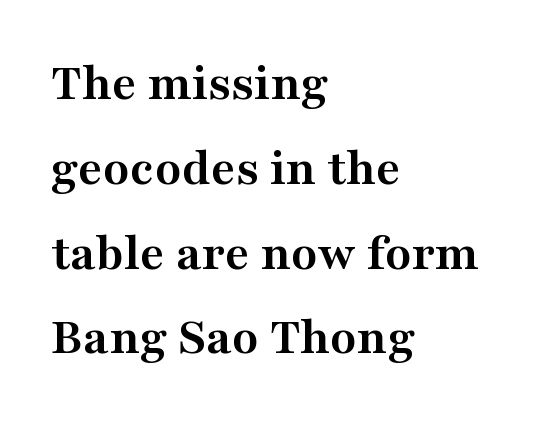
Q: Is the text bold? A: Yes.
Q: Is the text italic (slanted)? A: No, it is upright.
Q: Is the typeface a serif or a sans-serif typeface? A: Serif.
Q: Is the text underlined? A: No.
Q: How is the paragraph aligned? A: Left-aligned.
Q: Is the spacing between letters normal or unusually wide? A: Normal.
Q: Is the spacing between lines tight, normal or loose? A: Normal.
Q: Width (condensed, normal, or wide)? A: Wide.
Q: Stroke contrast? A: Medium.
Q: x-height? A: Medium.
Q: Monospaced? A: No.
